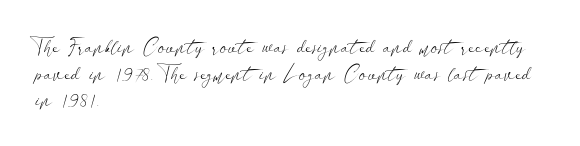
Q: Is the text bold? A: No.
Q: Is the text italic (slanted)? A: Yes.
Q: Is the text underlined? A: No.
Q: How is the paragraph aligned? A: Left-aligned.
Q: Is the spacing between letters normal or unusually wide? A: Normal.
Q: Is the spacing between lines tight, normal or loose? A: Normal.
